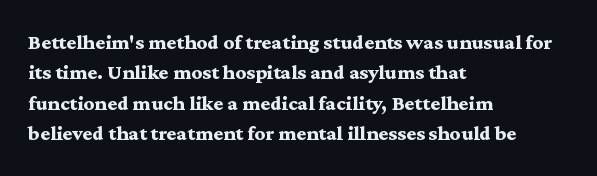
Notice how the stems are strictly vertical — no italics here. These words are printed bold, with thick strokes throughout. Leading: standard. You could call the tracking neutral — neither tight nor loose. The rendering anchors every line to the left-hand side. The words here are not underlined.
